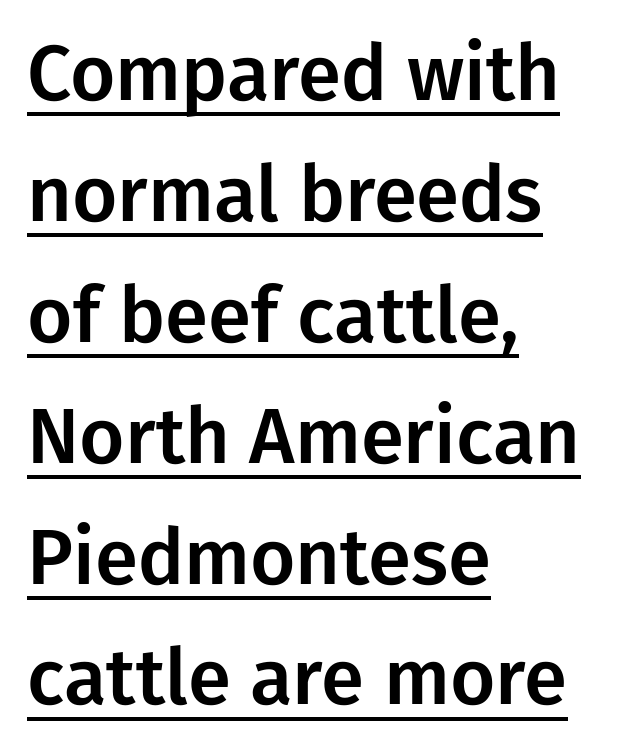
{"serif": "no", "italic": "no", "width": "normal", "stroke_contrast": "low", "x_height": "medium", "monospaced": "no", "underline": "yes", "align": "left", "line_spacing": "normal", "line_spacing_ratio": 1.55, "letter_spacing": "normal", "letter_spacing_em": 0.0, "glyph_px": 78}
